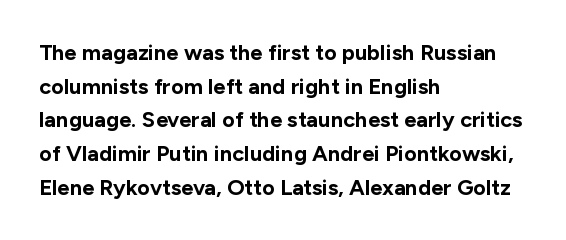
The image shows 22 px bold type, upright; set left-aligned, normal line spacing (1.53x), normal letter spacing, not underlined.
